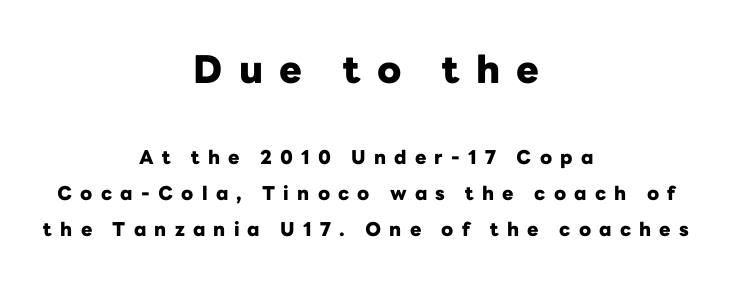
Q: Is the text bold? A: Yes.
Q: Is the text italic (slanted)? A: No, it is upright.
Q: Is the typeface a serif or a sans-serif typeface? A: Sans-serif.
Q: Is the text underlined? A: No.
Q: How is the paragraph aligned? A: Centered.
Q: Is the spacing between letters normal or unusually wide? A: Unusually wide.
Q: Which block of text is set in a larger size, the first (top) or the second (bottom)? A: The first (top) one.
Q: Width (condensed, normal, or wide)? A: Normal.
Q: Stroke contrast? A: Low.
Q: x-height? A: Medium.
Q: Monospaced? A: No.
